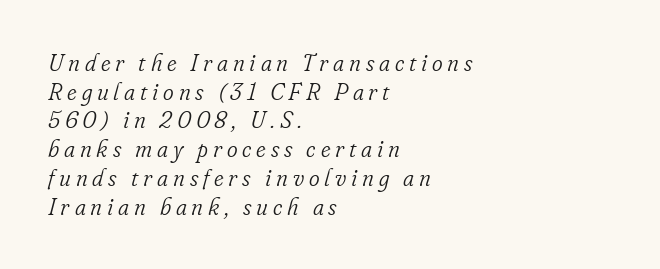
Q: Is the text bold? A: No.
Q: Is the text italic (slanted)? A: Yes, it leans right by about 16 degrees.
Q: Is the text underlined? A: No.
Q: How is the paragraph aligned? A: Left-aligned.
Q: Is the spacing between letters normal or unusually wide? A: Unusually wide.
Q: Is the spacing between lines tight, normal or loose? A: Normal.
